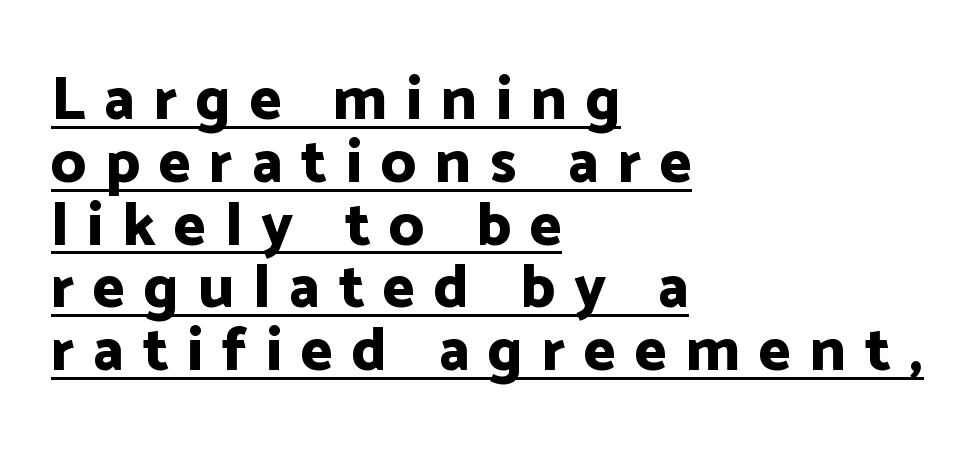
{"serif": "no", "italic": "no", "bold": "yes", "weight": "bold", "width": "normal", "stroke_contrast": "low", "x_height": "medium", "monospaced": "no", "underline": "yes", "align": "left", "line_spacing": "tight", "line_spacing_ratio": 1.03, "letter_spacing": "wide", "letter_spacing_em": 0.31, "glyph_px": 61}
